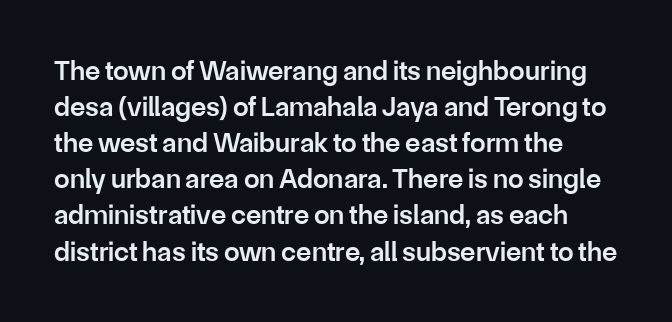
The image shows 28 px semibold sans-serif type, upright; set normal line spacing (1.29x), normal letter spacing, not underlined; low stroke contrast and a medium x-height.
